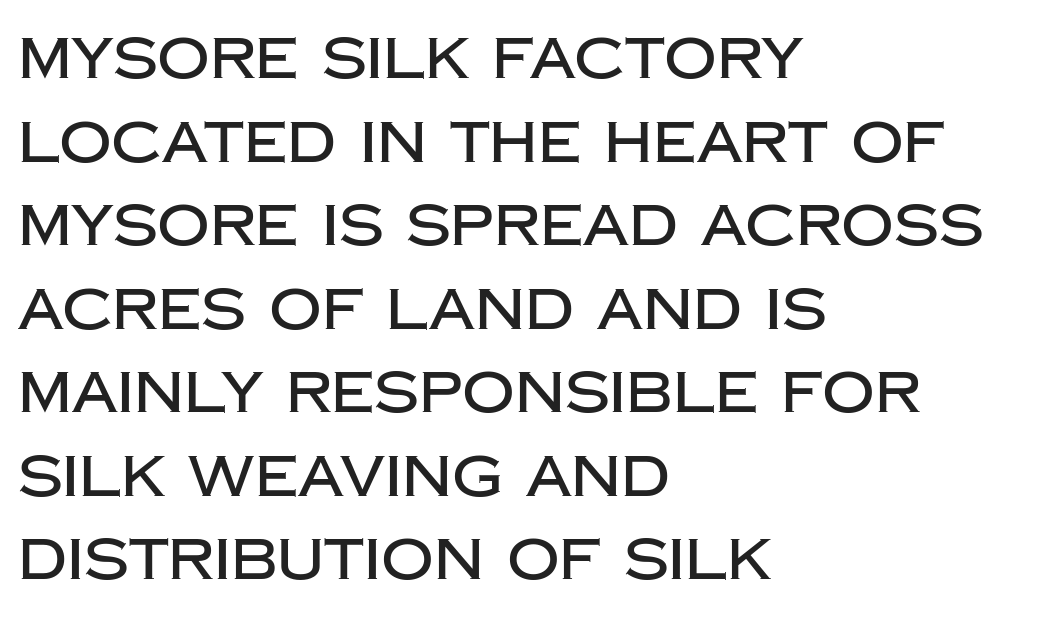
{"serif": "no", "italic": "no", "width": "normal", "stroke_contrast": "low", "x_height": "large", "monospaced": "no", "underline": "no", "align": "left", "line_spacing": "normal", "line_spacing_ratio": 1.44, "letter_spacing": "normal", "letter_spacing_em": 0.0, "glyph_px": 58}
